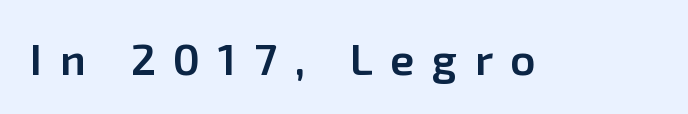
The image shows 44 px semibold sans-serif type, upright; set unusually wide letter spacing (+0.4 em), not underlined; low stroke contrast and a medium x-height.
